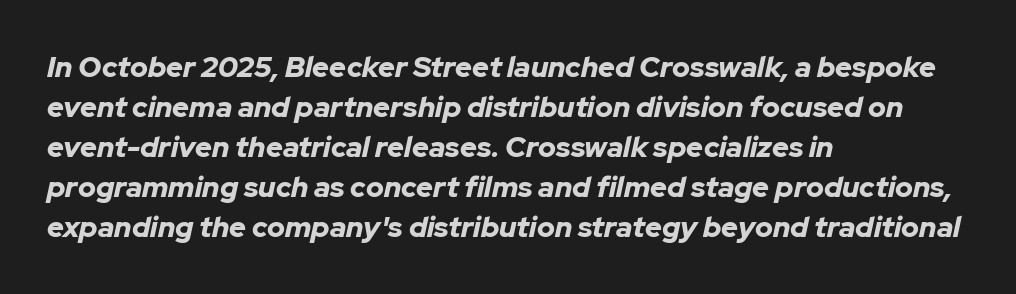
The image shows 29 px bold type, italic (leaning right); set left-aligned, normal line spacing (1.38x), normal letter spacing, not underlined; low stroke contrast and a medium x-height.
